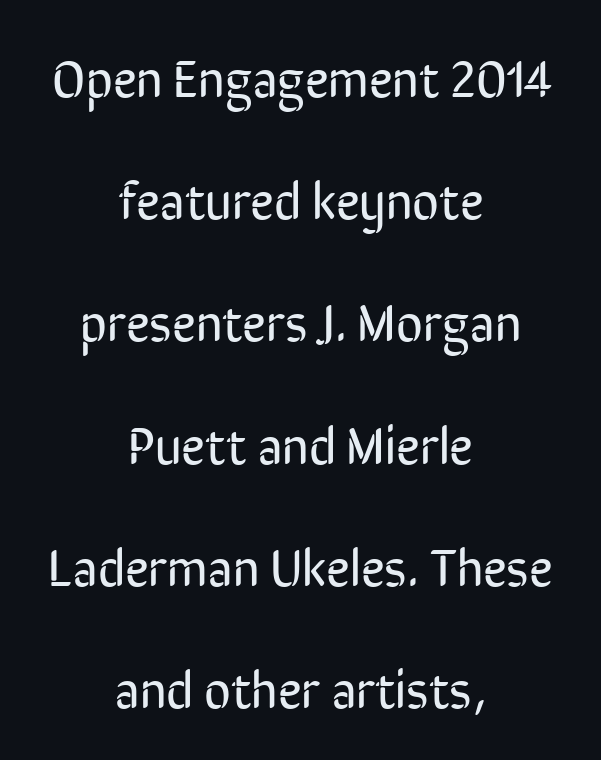
Q: Is the text bold? A: No.
Q: Is the text italic (slanted)? A: No, it is upright.
Q: Is the typeface a serif or a sans-serif typeface? A: Sans-serif.
Q: Is the text underlined? A: No.
Q: How is the paragraph aligned? A: Centered.
Q: Is the spacing between letters normal or unusually wide? A: Normal.
Q: Is the spacing between lines tight, normal or loose? A: Loose.
Q: Width (condensed, normal, or wide)? A: Condensed.
Q: Stroke contrast? A: Low.
Q: x-height? A: Medium.
Q: Monospaced? A: No.
